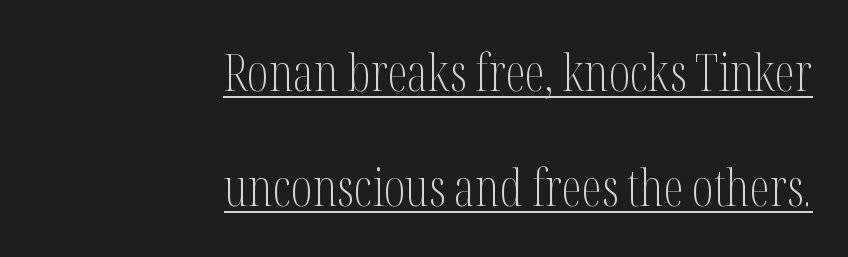
Compared with typical body copy, the letter spacing here is the same. Each letter keeps its own natural width here, so spacing adapts to shape. These lines were composed using upright roman letters. Every row of glyphs terminates at an identical x-position on the right. One glance says open: line gaps are wider than usual. Each letter's strokes conclude with small projecting serifs.
